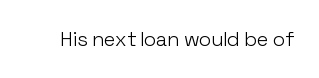
The image shows 20 px text type, upright; set normal letter spacing, not underlined.
